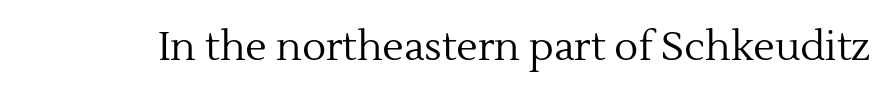
Each letter's strokes conclude with small projecting serifs. A typesetter would call this proportional, since set widths differ per character. These lines keep a tight, regular rhythm from letter to letter. Weight: regular or lighter. The lettering holds an erect, upright posture throughout.
